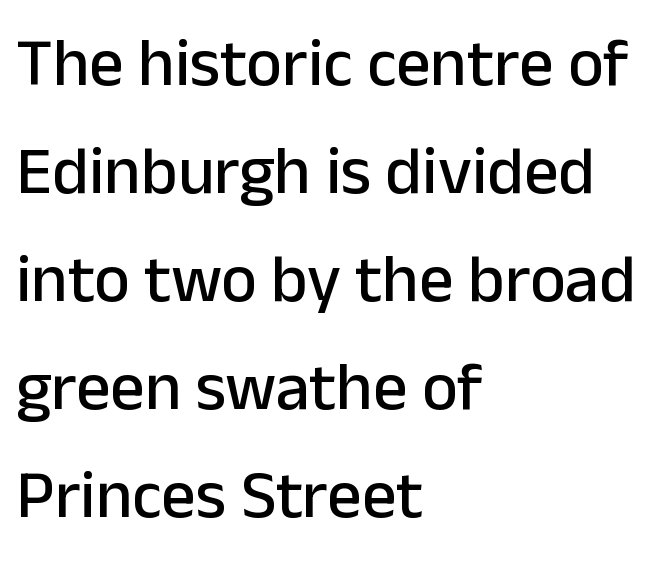
{"serif": "no", "italic": "no", "width": "normal", "stroke_contrast": "low", "x_height": "medium", "monospaced": "no", "underline": "no", "align": "left", "line_spacing": "normal", "line_spacing_ratio": 1.59, "letter_spacing": "normal", "letter_spacing_em": 0.0, "glyph_px": 68}
